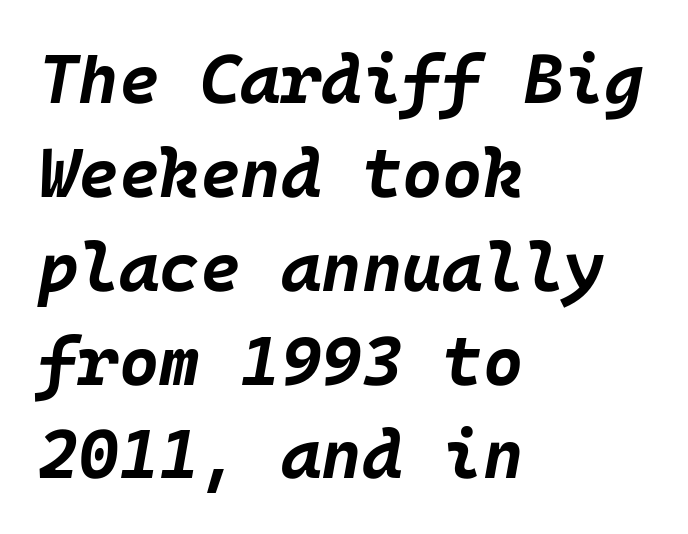
In terms of leading, this rendering sits right in the middle. Underline: absent. Bold? Absolutely — the strokes are thick and heavy. Line beginnings align vertically; line endings do not. Style check: oblique.
